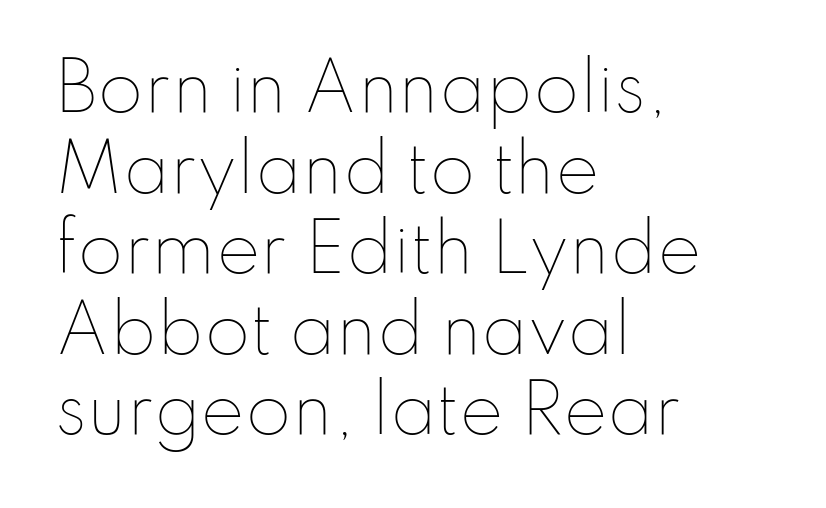
The space directly below the letters is spotless. Observe the ordinary spacing: letters are neighbours, not strangers. The compositor pushed each line to the left boundary. The passage shown is not bold in any degree. Here the designer chose a conventional face with non-uniform glyph widths. In terms of posture, this sample is upright.
